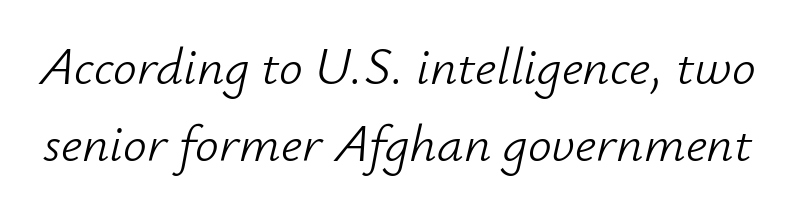
Regular leading. No word sits above an underline. In terms of letterspacing, this is plain default setting. The letters are slanted; this is an italic face.
